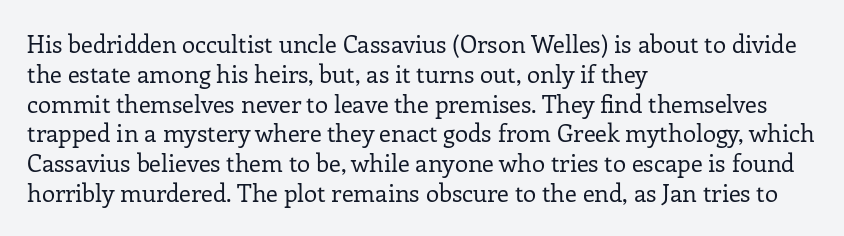
The image shows 24 px text type, upright; set left-aligned, line spacing 1.24x, normal letter spacing, not underlined.
